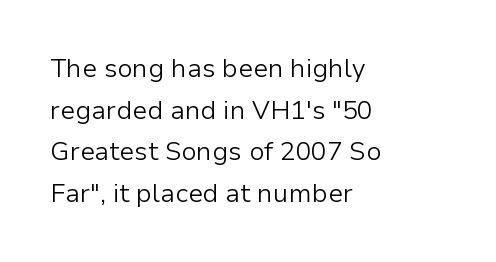
{"italic": "no", "bold": "no", "underline": "no", "align": "left", "line_spacing": "normal", "line_spacing_ratio": 1.6, "letter_spacing": "normal", "letter_spacing_em": 0.0, "glyph_px": 26}
